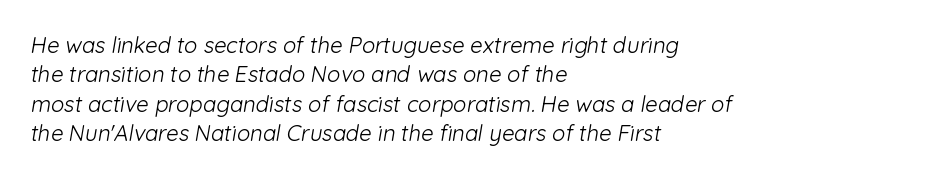
Q: Is the text bold? A: No.
Q: Is the text underlined? A: No.
Q: How is the paragraph aligned? A: Left-aligned.
Q: Is the spacing between letters normal or unusually wide? A: Normal.
Q: Is the spacing between lines tight, normal or loose? A: Normal.
